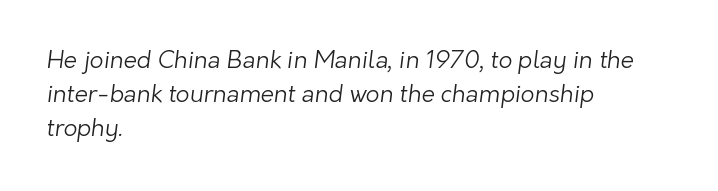
This rendering uses left alignment, leaving the right contour irregular. The space beneath each line is pristine and unruled. The passage shown stacks its lines at a standard gap. Inter-character spacing is left at the font's built-in metrics. Weight class: somewhere from thin through regular.
